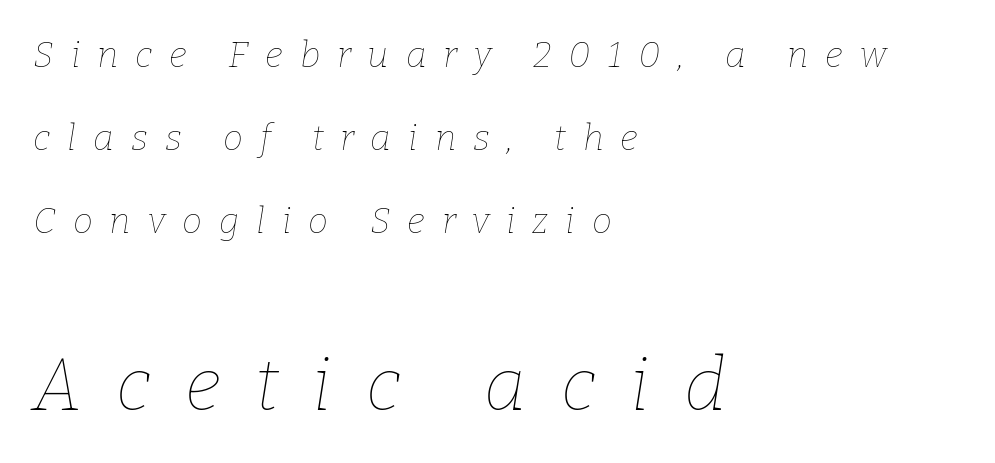
Q: Is the text bold? A: No.
Q: Is the text italic (slanted)? A: Yes, it leans right by about 9 degrees.
Q: Is the text underlined? A: No.
Q: How is the paragraph aligned? A: Left-aligned.
Q: Is the spacing between letters normal or unusually wide? A: Unusually wide.
Q: Is the spacing between lines tight, normal or loose? A: Loose.
Q: Which block of text is set in a larger size, the first (top) or the second (bottom)? A: The second (bottom) one.
Q: Width (condensed, normal, or wide)? A: Normal.
Q: Stroke contrast? A: Low.
Q: x-height? A: Medium.
Q: Monospaced? A: No.
